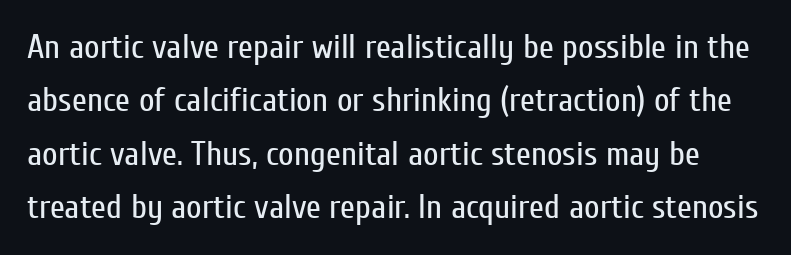
The image shows 34 px regular-weight, condensed sans-serif type, upright; set normal line spacing (1.57x), normal letter spacing, not underlined; low stroke contrast and a medium x-height.
